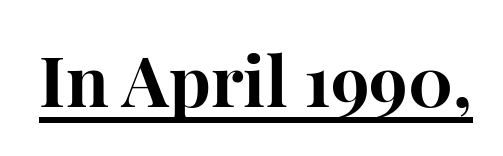
The image shows 70 px bold serif type, upright; set normal letter spacing, underlined; high stroke contrast and a medium x-height.
